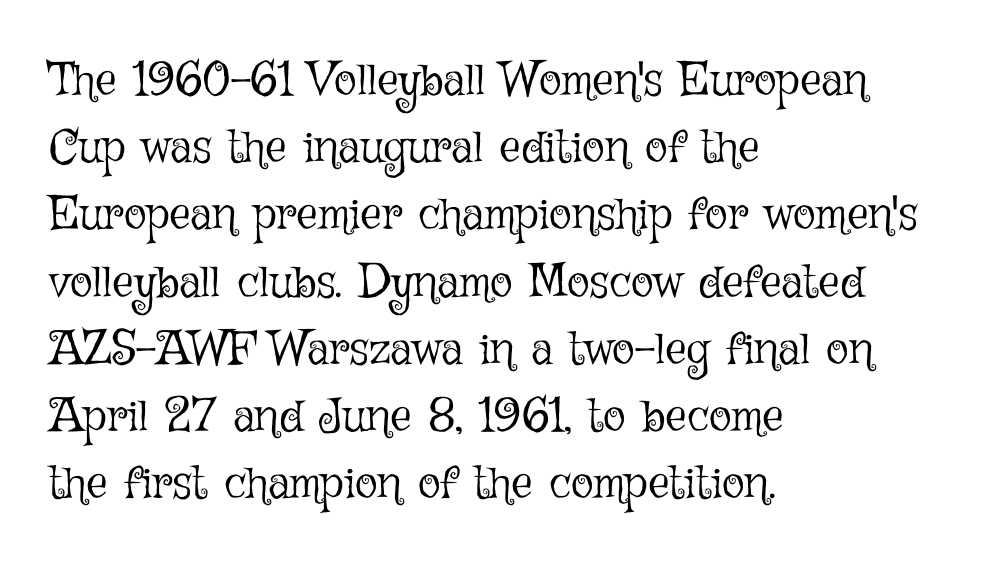
The image shows 47 px light type, upright; set left-aligned, normal line spacing (1.43x), normal letter spacing, not underlined; low stroke contrast and a medium x-height.
